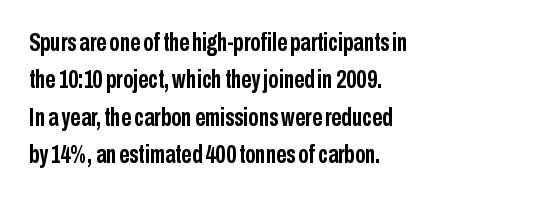
Q: Is the text bold? A: Yes.
Q: Is the text italic (slanted)? A: No, it is upright.
Q: Is the text underlined? A: No.
Q: How is the paragraph aligned? A: Left-aligned.
Q: Is the spacing between letters normal or unusually wide? A: Normal.
Q: Is the spacing between lines tight, normal or loose? A: Normal.
